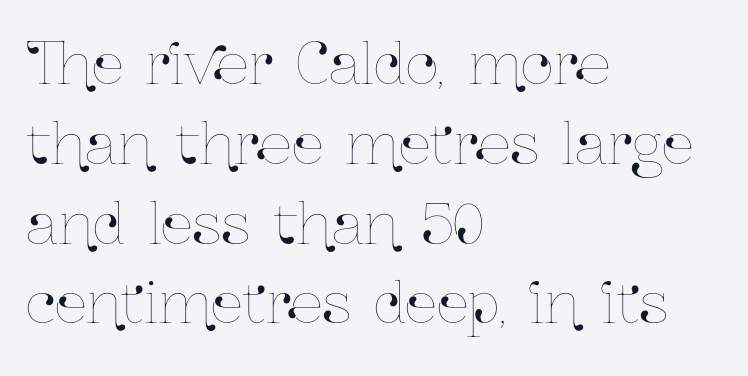
The image shows 57 px condensed type, upright; set left-aligned, normal line spacing (1.4x), normal letter spacing, not underlined; low stroke contrast and a medium x-height.
